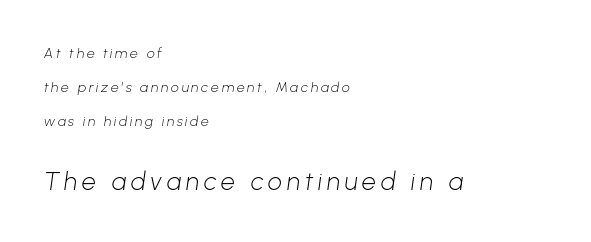
{"bold": "no", "underline": "no", "align": "left", "line_spacing": "loose", "line_spacing_ratio": 2.44, "larger_block": "second", "size_ratio": 1.79, "glyph_px": 25}
